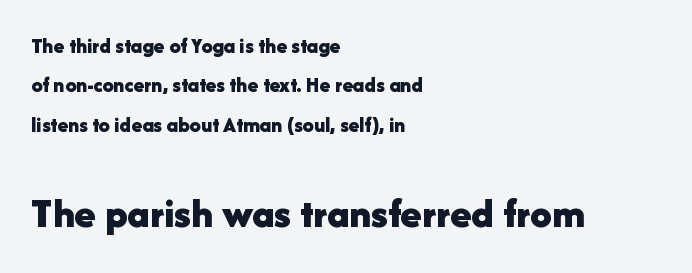
Q: Is the text bold? A: Yes.
Q: Is the text italic (slanted)? A: No, it is upright.
Q: Is the typeface a serif or a sans-serif typeface? A: Sans-serif.
Q: Is the text underlined? A: No.
Q: How is the paragraph aligned? A: Left-aligned.
Q: Is the spacing between letters normal or unusually wide? A: Normal.
Q: Which block of text is set in a larger size, the first (top) or the second (bottom)? A: The second (bottom) one.
Q: Width (condensed, normal, or wide)? A: Normal.
Q: Stroke contrast? A: Low.
Q: x-height? A: Medium.
Q: Monospaced? A: No.
